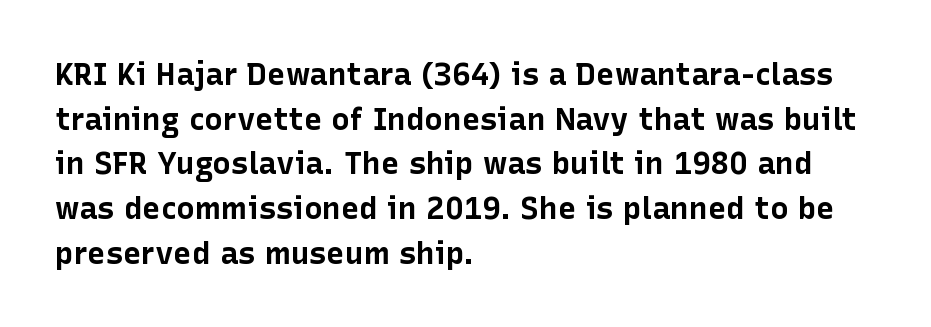
Q: Is the text bold? A: Yes.
Q: Is the text italic (slanted)? A: No, it is upright.
Q: Is the typeface a serif or a sans-serif typeface? A: Sans-serif.
Q: Is the text underlined? A: No.
Q: How is the paragraph aligned? A: Left-aligned.
Q: Is the spacing between letters normal or unusually wide? A: Normal.
Q: Is the spacing between lines tight, normal or loose? A: Normal.
Q: Width (condensed, normal, or wide)? A: Normal.
Q: Stroke contrast? A: Low.
Q: x-height? A: Medium.
Q: Monospaced? A: No.
